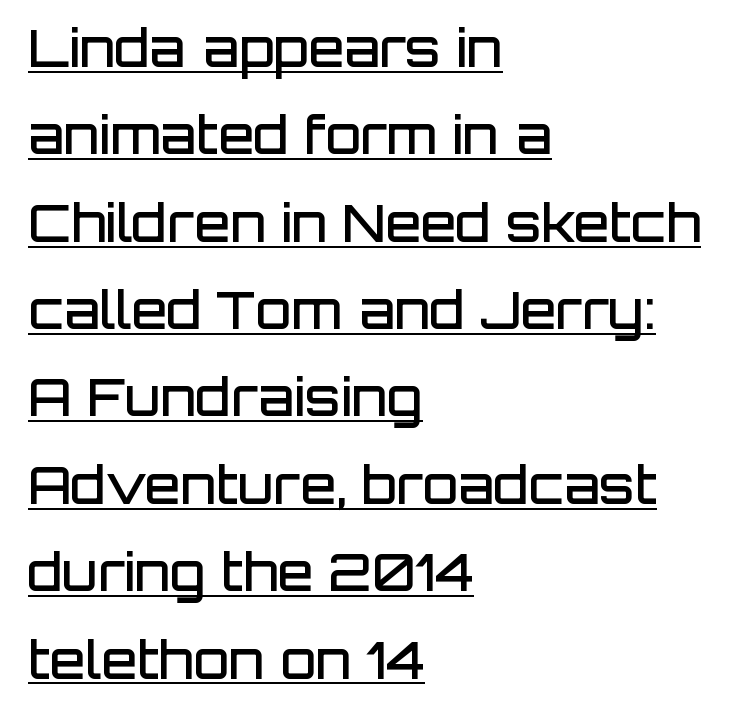
Q: Is the text bold? A: Semi-bold.
Q: Is the text italic (slanted)? A: No, it is upright.
Q: Is the typeface a serif or a sans-serif typeface? A: Sans-serif.
Q: Is the text underlined? A: Yes.
Q: How is the paragraph aligned? A: Left-aligned.
Q: Is the spacing between letters normal or unusually wide? A: Normal.
Q: Is the spacing between lines tight, normal or loose? A: Normal.
Q: Width (condensed, normal, or wide)? A: Normal.
Q: Stroke contrast? A: Low.
Q: x-height? A: Large.
Q: Monospaced? A: No.
